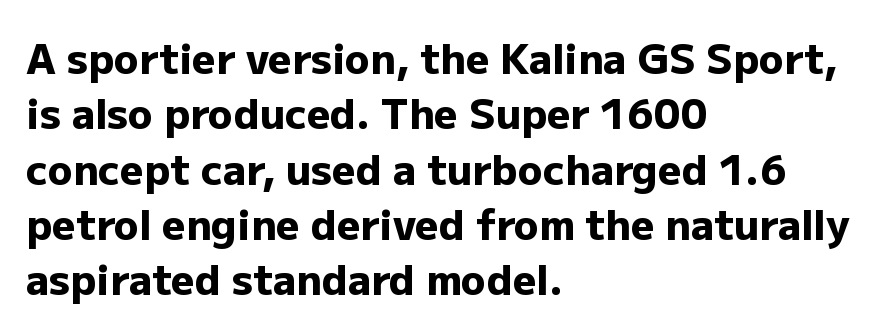
The line texture is even and compact thanks to regular tracking. Unlike italic type, these characters show no tilt at all. Spacing verdict: proportional, widths tailored to each character. Descender tails drop into unmarked territory. All the whitespace from short lines collects on the right. Regular leading.
